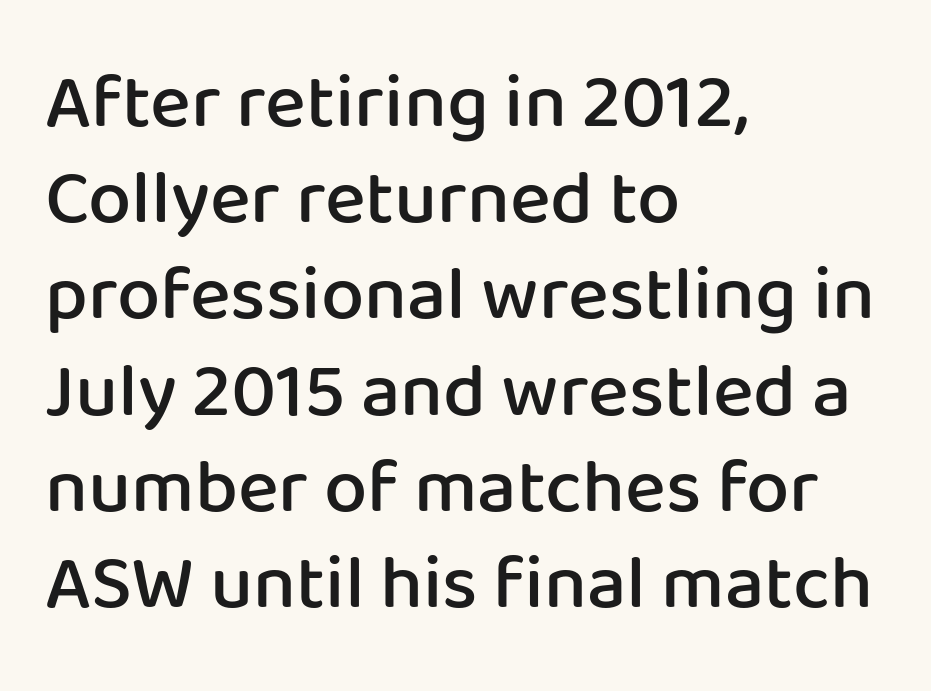
The image shows 77 px semibold sans-serif type, upright; set left-aligned, normal line spacing (1.25x), normal letter spacing, not underlined; low stroke contrast and a medium x-height.
